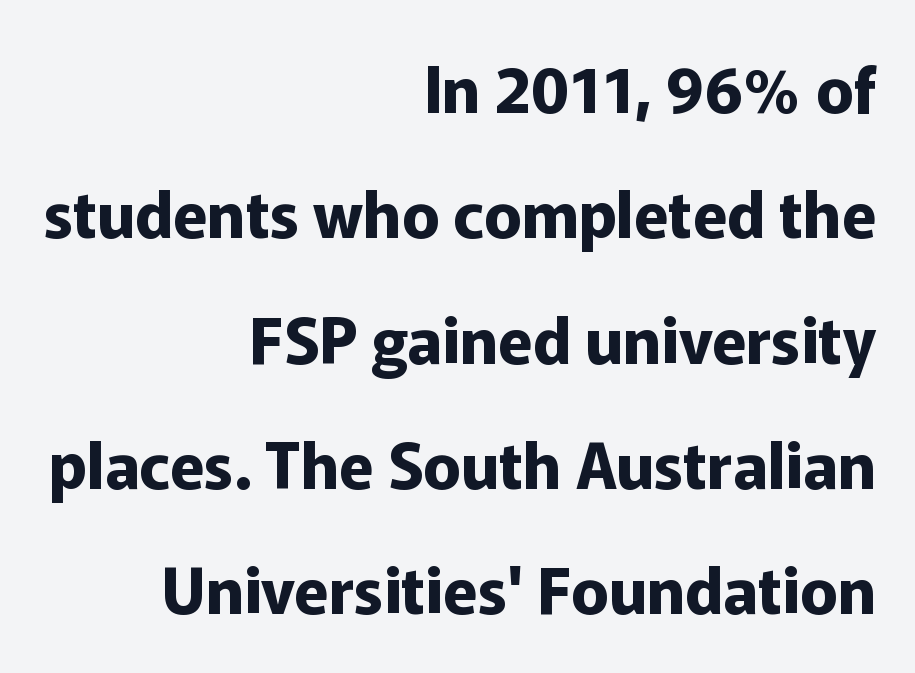
The image shows 63 px bold sans-serif type, upright; set right-aligned, loose line spacing (1.99x), normal letter spacing, not underlined; low stroke contrast and a medium x-height.
